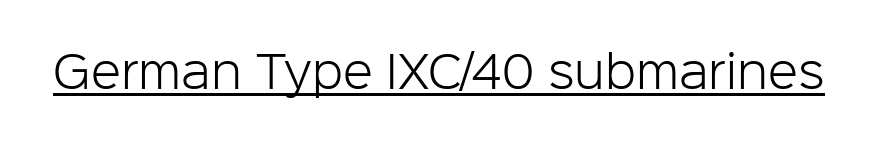
{"serif": "no", "italic": "no", "bold": "no", "weight": "light", "width": "normal", "stroke_contrast": "low", "x_height": "medium", "monospaced": "no", "underline": "yes", "letter_spacing": "normal", "letter_spacing_em": 0.0, "glyph_px": 44}
